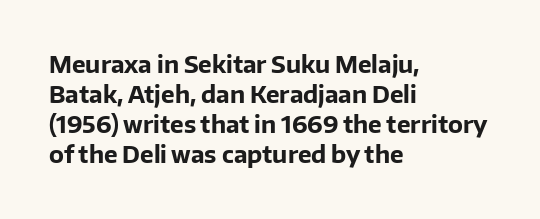
Does extra space separate the letters? No, they use regular spacing. The passage is arranged the way most books set body copy — flush left. Successive baselines arrive at the customary interval. Posture: upright roman. Is the type bold? Yes — the strokes are clearly thick and heavy.
